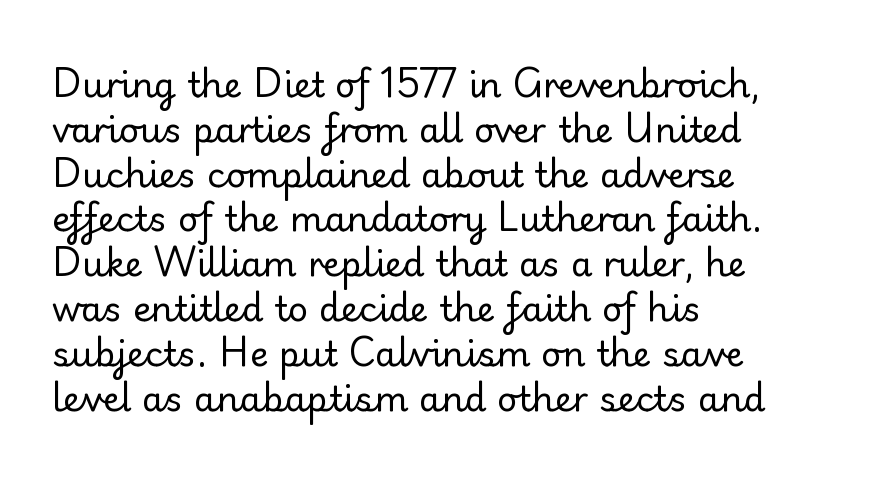
{"serif": "no", "italic": "no", "bold": "no", "weight": "regular", "width": "normal", "stroke_contrast": "low", "x_height": "small", "monospaced": "no", "underline": "no", "align": "left", "line_spacing": "normal", "line_spacing_ratio": 1.28, "letter_spacing": "normal", "letter_spacing_em": 0.0, "glyph_px": 35}
